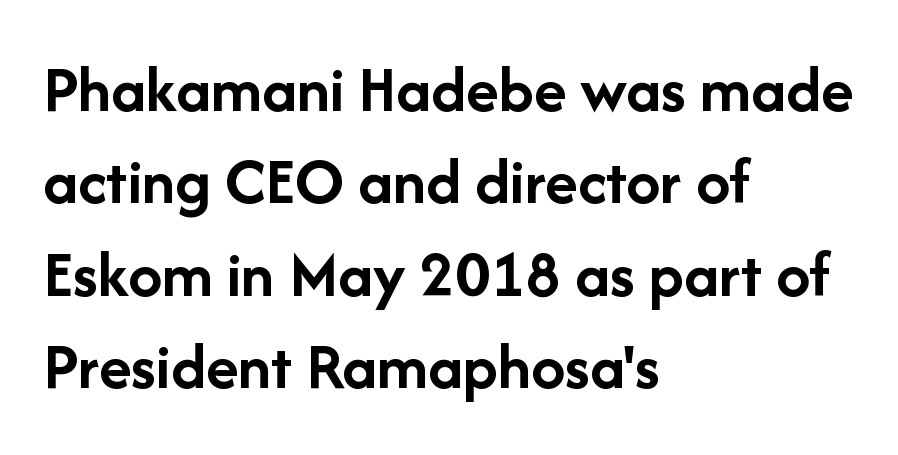
The image shows 68 px semibold sans-serif type, upright; set left-aligned, normal line spacing (1.36x), normal letter spacing, not underlined; low stroke contrast and a medium x-height.
